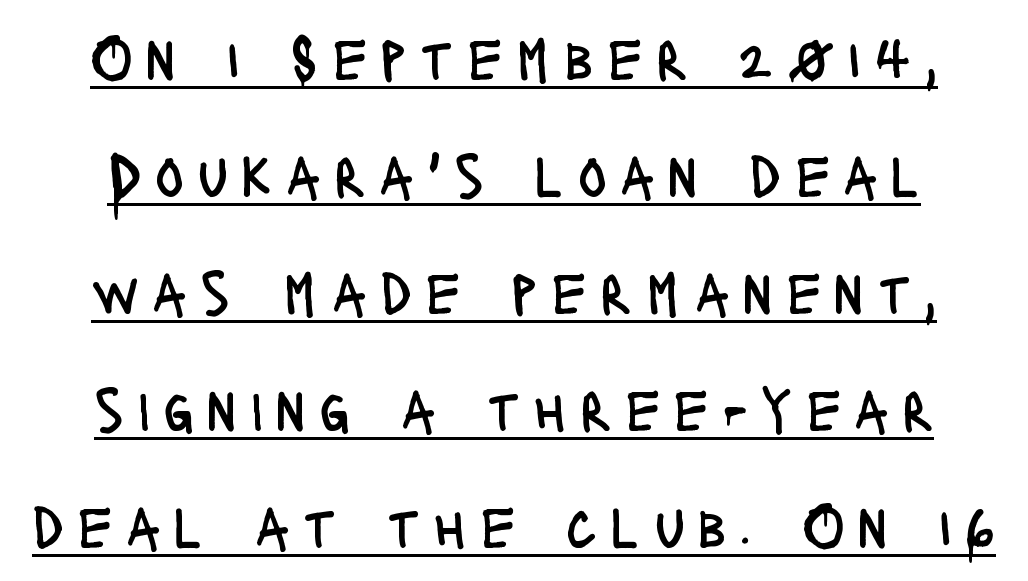
Q: Is the text bold? A: No.
Q: Is the text italic (slanted)? A: No, it is upright.
Q: Is the typeface a serif or a sans-serif typeface? A: Sans-serif.
Q: Is the text underlined? A: Yes.
Q: How is the paragraph aligned? A: Centered.
Q: Is the spacing between letters normal or unusually wide? A: Unusually wide.
Q: Is the spacing between lines tight, normal or loose? A: Loose.
Q: Width (condensed, normal, or wide)? A: Condensed.
Q: Stroke contrast? A: Low.
Q: x-height? A: Large.
Q: Monospaced? A: No.
